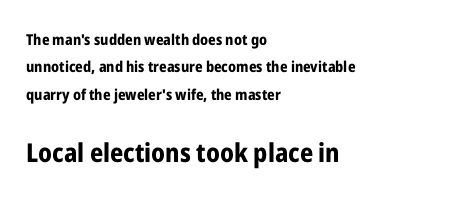
The image shows 26 px bold type, upright; set left-aligned, line spacing 1.83x, normal letter spacing, not underlined; the second (bottom) block is 1.73x larger.
